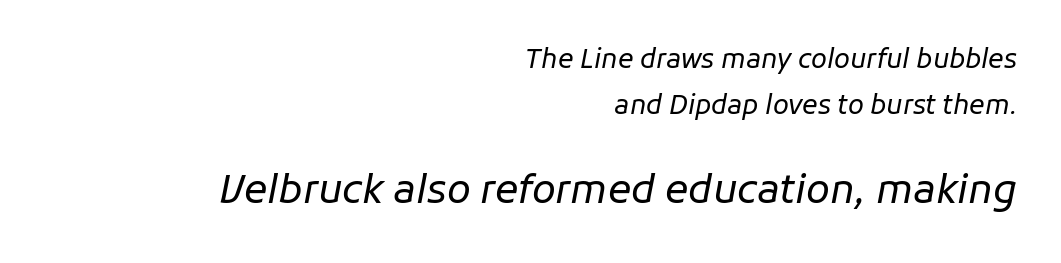
The image shows 39 px regular-weight type, italic (leaning right); set right-aligned, line spacing 1.76x, normal letter spacing, not underlined; the second (bottom) block is 1.5x larger; low stroke contrast and a medium x-height.
